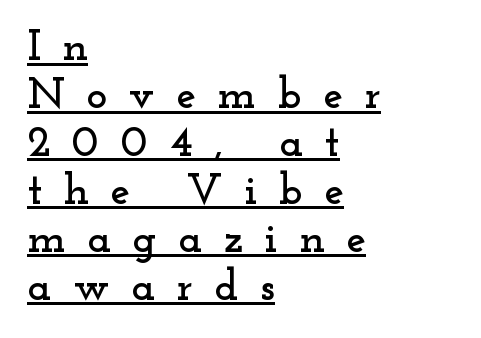
Q: Is the text italic (slanted)? A: No, it is upright.
Q: Is the typeface a serif or a sans-serif typeface? A: Serif.
Q: Is the text underlined? A: Yes.
Q: How is the paragraph aligned? A: Left-aligned.
Q: Is the spacing between letters normal or unusually wide? A: Unusually wide.
Q: Is the spacing between lines tight, normal or loose? A: Tight.
Q: Width (condensed, normal, or wide)? A: Wide.
Q: Stroke contrast? A: Low.
Q: x-height? A: Small.
Q: Monospaced? A: No.
